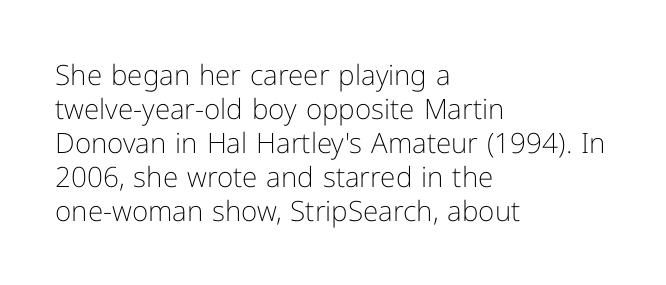
The image shows 28 px light sans-serif type, upright; set left-aligned, line spacing 1.21x, normal letter spacing, not underlined; low stroke contrast and a medium x-height.
